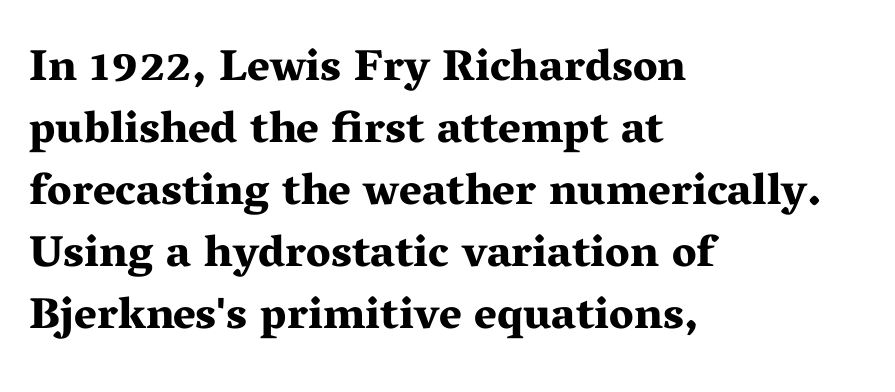
{"serif": "yes", "italic": "no", "bold": "yes", "weight": "bold", "width": "wide", "stroke_contrast": "medium", "x_height": "medium", "monospaced": "no", "underline": "no", "align": "left", "line_spacing": "normal", "line_spacing_ratio": 1.41, "letter_spacing": "normal", "letter_spacing_em": 0.0, "glyph_px": 44}
